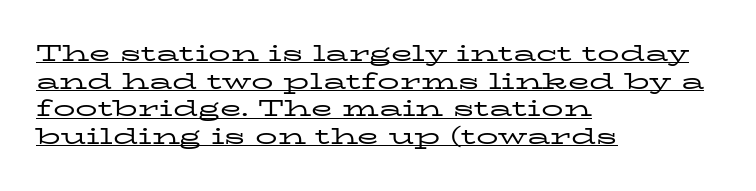
Notice how the passage keeps a crisp vertical edge on the left only. Rendered with straight, roman letterforms. Students, observe the line beneath the letters — that is underlining. In terms of leading, this rendering sits right in the middle. Stroke mass is kept to a normal reading level or below.
